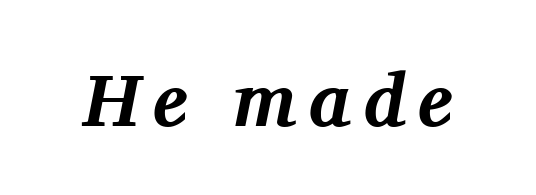
Summary of weight: heavy, a full bold. Each letter's strokes conclude with small projecting serifs. A bare baseline throughout the passage. Do the characters align in a grid? No, the font is proportional.
